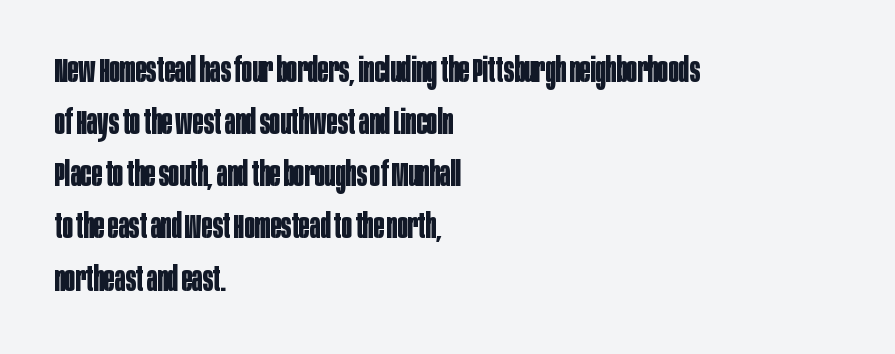
The image shows 35 px bold, condensed sans-serif type, upright; set left-aligned, normal line spacing (1.49x), normal letter spacing, not underlined; low stroke contrast and a large x-height.
